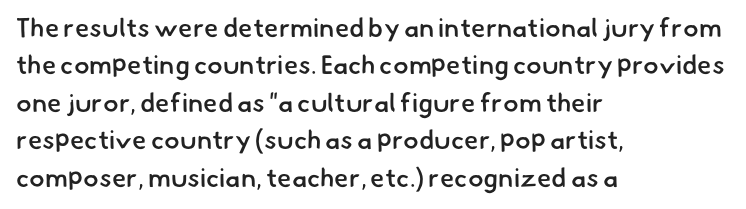
Left-aligned paragraph, ragged on the right. Honestly, the row spacing looks completely unremarkable. Letter spacing: default. Honestly, there is no underline to notice here at all.
